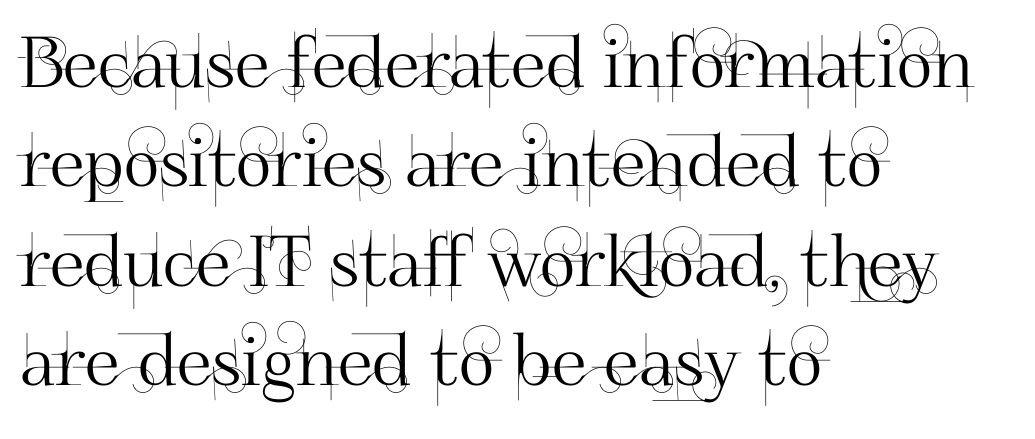
Q: Is the text italic (slanted)? A: No, it is upright.
Q: Is the typeface a serif or a sans-serif typeface? A: Sans-serif.
Q: Is the text underlined? A: No.
Q: How is the paragraph aligned? A: Left-aligned.
Q: Is the spacing between letters normal or unusually wide? A: Normal.
Q: Is the spacing between lines tight, normal or loose? A: Normal.
Q: Width (condensed, normal, or wide)? A: Normal.
Q: Stroke contrast? A: High.
Q: x-height? A: Small.
Q: Monospaced? A: No.
